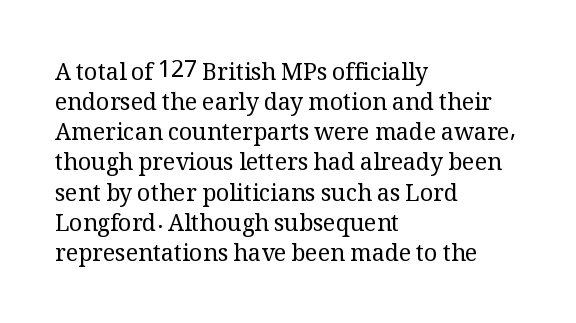
The image shows 23 px text type, upright; set left-aligned, normal line spacing (1.31x), normal letter spacing, not underlined.
